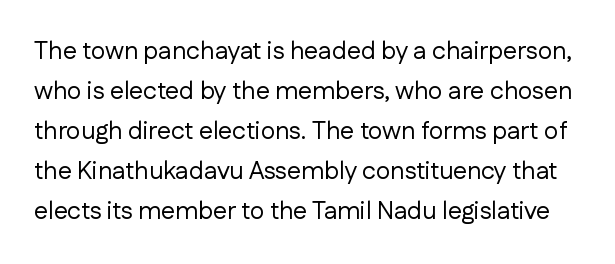
Q: Is the text bold? A: No.
Q: Is the text italic (slanted)? A: No, it is upright.
Q: Is the text underlined? A: No.
Q: Is the spacing between letters normal or unusually wide? A: Normal.
Q: Is the spacing between lines tight, normal or loose? A: Normal.
